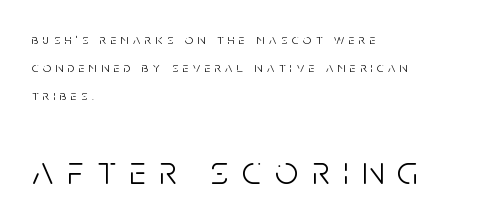
Q: Is the text bold? A: No.
Q: Is the text italic (slanted)? A: No, it is upright.
Q: Is the typeface a serif or a sans-serif typeface? A: Sans-serif.
Q: Is the text underlined? A: No.
Q: How is the paragraph aligned? A: Left-aligned.
Q: Is the spacing between letters normal or unusually wide? A: Unusually wide.
Q: Is the spacing between lines tight, normal or loose? A: Loose.
Q: Which block of text is set in a larger size, the first (top) or the second (bottom)? A: The second (bottom) one.
Q: Width (condensed, normal, or wide)? A: Condensed.
Q: Stroke contrast? A: Low.
Q: x-height? A: Large.
Q: Monospaced? A: No.
